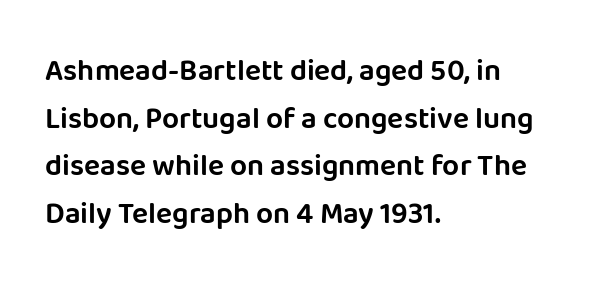
The image shows 30 px sans-serif type, upright; set left-aligned, normal line spacing (1.59x), normal letter spacing, not underlined; low stroke contrast and a large x-height.
